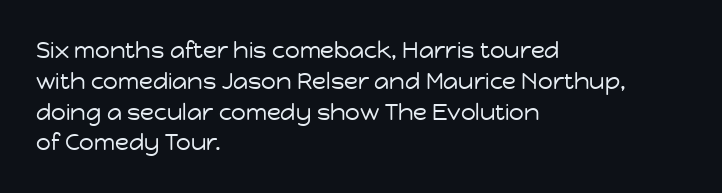
The image shows 23 px text type, upright; set left-aligned, normal line spacing (1.34x), normal letter spacing, not underlined.
